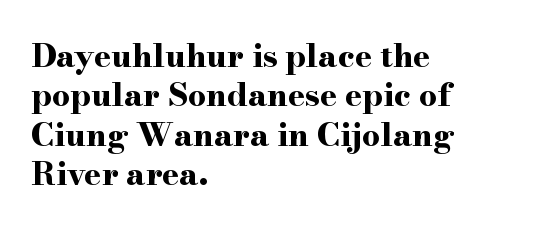
The image shows 32 px bold, wide serif type, upright; set left-aligned, line spacing 1.23x, normal letter spacing, not underlined; high stroke contrast and a small x-height.
